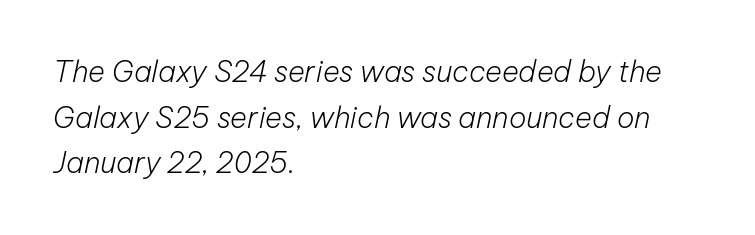
The image shows 29 px light type, italic (leaning right); set left-aligned, normal line spacing (1.57x), normal letter spacing, not underlined; low stroke contrast and a medium x-height.
